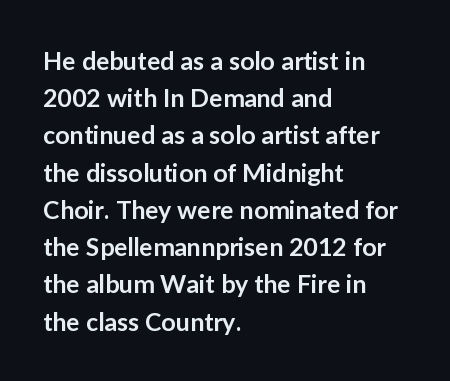
{"italic": "no", "bold": "semi", "underline": "no", "align": "left", "line_spacing": "normal", "line_spacing_ratio": 1.49, "letter_spacing": "normal", "letter_spacing_em": 0.0, "glyph_px": 25}
